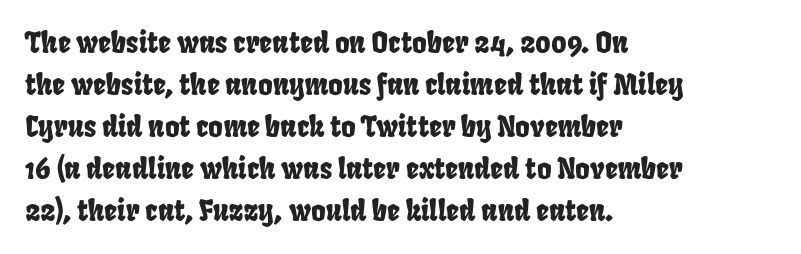
Q: Is the typeface a serif or a sans-serif typeface? A: Sans-serif.
Q: Is the text underlined? A: No.
Q: How is the paragraph aligned? A: Left-aligned.
Q: Is the spacing between letters normal or unusually wide? A: Normal.
Q: Is the spacing between lines tight, normal or loose? A: Normal.
Q: Width (condensed, normal, or wide)? A: Condensed.
Q: Stroke contrast? A: Low.
Q: x-height? A: Large.
Q: Monospaced? A: No.
